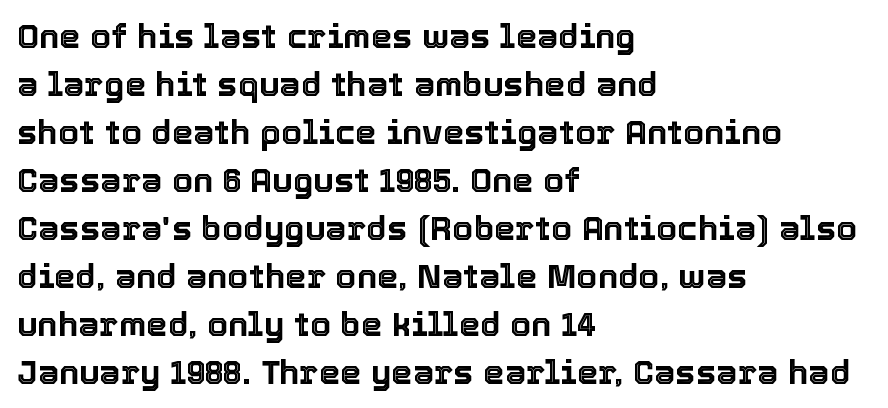
{"italic": "no", "width": "normal", "x_height": "medium", "monospaced": "no", "underline": "no", "align": "left", "line_spacing": "normal", "line_spacing_ratio": 1.41, "letter_spacing": "normal", "letter_spacing_em": 0.0, "glyph_px": 34}
